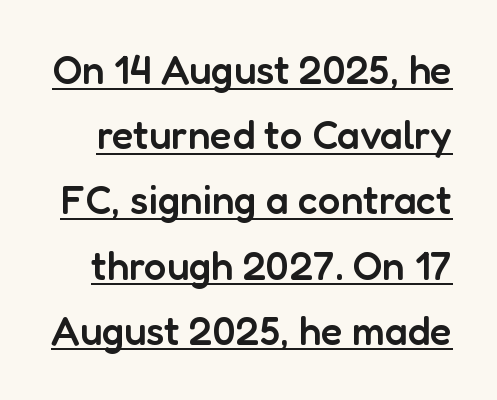
The image shows 40 px semibold sans-serif type, upright; set normal line spacing (1.63x), normal letter spacing, underlined; low stroke contrast and a medium x-height.
